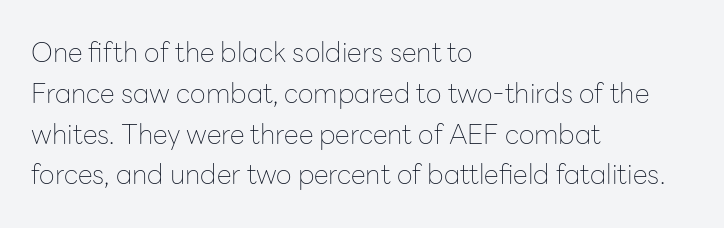
{"italic": "no", "bold": "no", "underline": "no", "align": "left", "line_spacing": "normal", "line_spacing_ratio": 1.51, "letter_spacing": "normal", "letter_spacing_em": 0.0, "glyph_px": 27}
